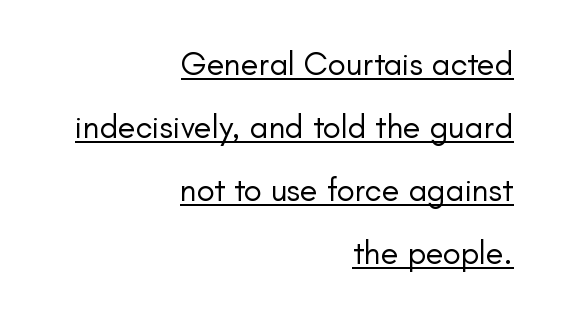
{"serif": "no", "italic": "no", "bold": "no", "weight": "regular", "width": "normal", "stroke_contrast": "low", "x_height": "small", "monospaced": "no", "underline": "yes", "align": "right", "line_spacing": "loose", "line_spacing_ratio": 1.91, "letter_spacing": "normal", "letter_spacing_em": 0.0, "glyph_px": 33}
